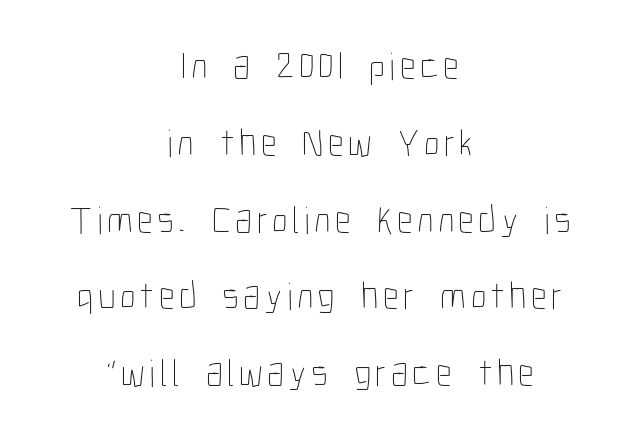
The image shows 39 px thin, condensed type, upright; set centered, loose line spacing (1.97x), not underlined; low stroke contrast and a medium x-height.
